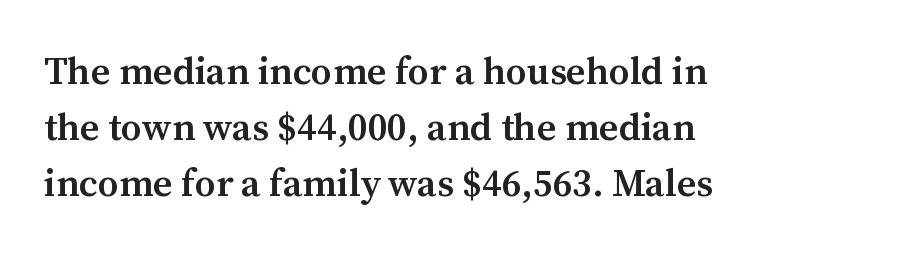
{"serif": "yes", "italic": "no", "bold": "semi", "weight": "semibold", "width": "normal", "stroke_contrast": "medium", "x_height": "medium", "monospaced": "no", "underline": "no", "align": "left", "line_spacing": "normal", "line_spacing_ratio": 1.48, "letter_spacing": "normal", "letter_spacing_em": 0.0, "glyph_px": 38}
